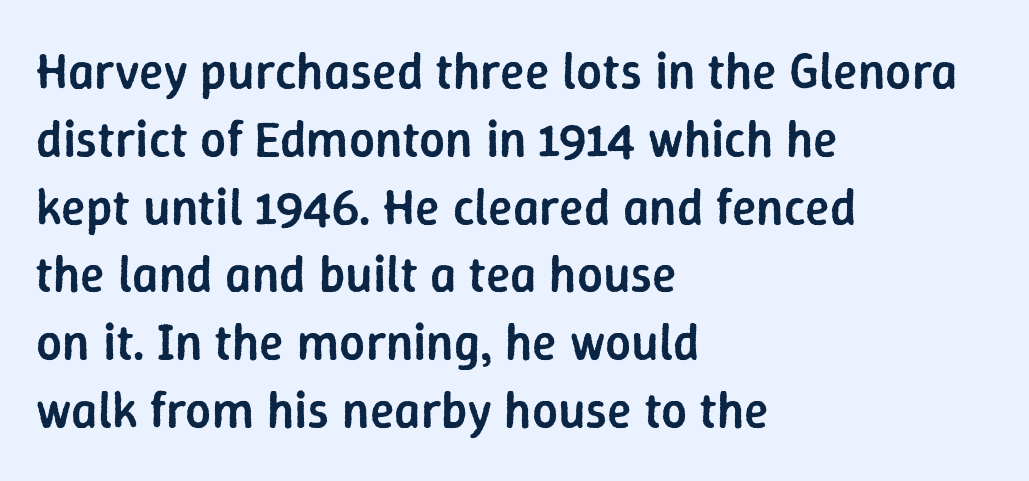
Evenly set lines give the paragraph a standard silhouette. Short and long lines alike share a common starting point at left. Italic: no, the glyphs are upright roman. Descender tails drop into unmarked territory. Observe the ordinary spacing: letters are neighbours, not strangers.
